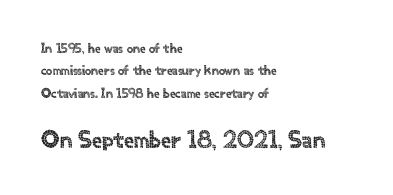
Q: Is the text italic (slanted)? A: No, it is upright.
Q: Is the text underlined? A: No.
Q: How is the paragraph aligned? A: Left-aligned.
Q: Is the spacing between letters normal or unusually wide? A: Normal.
Q: Is the spacing between lines tight, normal or loose? A: Normal.
Q: Which block of text is set in a larger size, the first (top) or the second (bottom)? A: The second (bottom) one.
